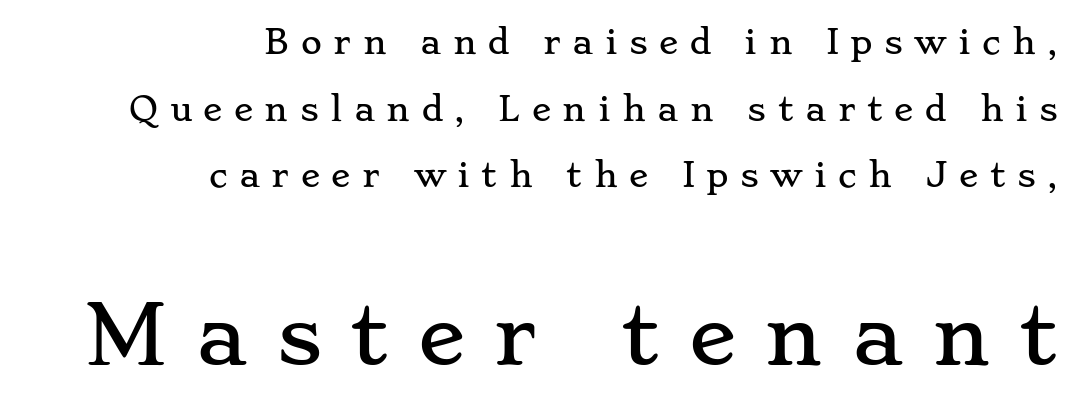
{"serif": "yes", "italic": "no", "width": "wide", "stroke_contrast": "low", "x_height": "small", "monospaced": "no", "underline": "no", "align": "right", "line_spacing": "loose", "line_spacing_ratio": 2.08, "letter_spacing": "wide", "letter_spacing_em": 0.36, "larger_block": "second", "size_ratio": 2.47, "glyph_px": 79}
